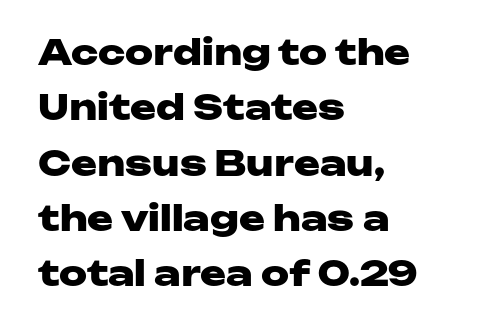
Q: Is the text bold? A: Yes.
Q: Is the text italic (slanted)? A: No, it is upright.
Q: Is the typeface a serif or a sans-serif typeface? A: Sans-serif.
Q: Is the text underlined? A: No.
Q: How is the paragraph aligned? A: Left-aligned.
Q: Is the spacing between letters normal or unusually wide? A: Normal.
Q: Is the spacing between lines tight, normal or loose? A: Normal.
Q: Width (condensed, normal, or wide)? A: Wide.
Q: Stroke contrast? A: Low.
Q: x-height? A: Medium.
Q: Monospaced? A: No.
